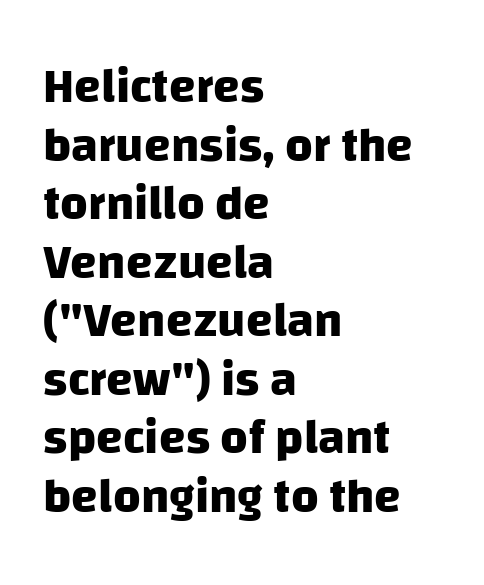
{"serif": "no", "bold": "yes", "weight": "heavy", "width": "normal", "stroke_contrast": "low", "x_height": "large", "monospaced": "no", "underline": "no", "align": "left", "line_spacing_ratio": 1.22, "letter_spacing": "normal", "letter_spacing_em": 0.0, "glyph_px": 48}
